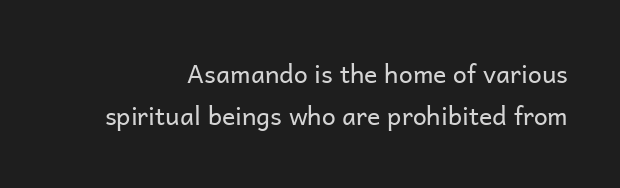
Clear beneath every line of the passage. Does the lettering tilt? It doesn't — this is upright. The setting favours the right margin, as signatures and pull-quotes sometimes do. Quick note: interline space is typical. No extra tracking has been applied to these lines. The typeface has the unassuming heft of standard copy or less.
